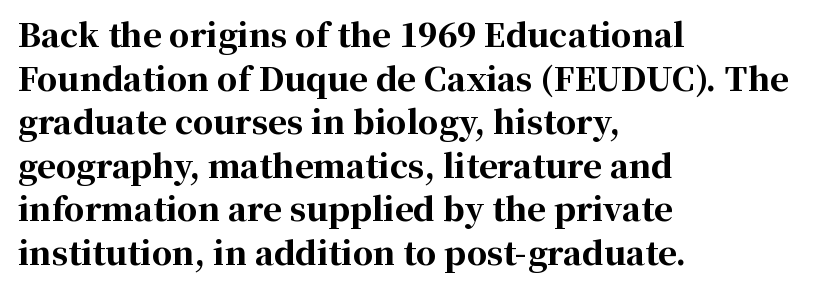
The image shows 32 px bold serif type, upright; set left-aligned, normal line spacing (1.36x), normal letter spacing, not underlined; high stroke contrast and a medium x-height.
